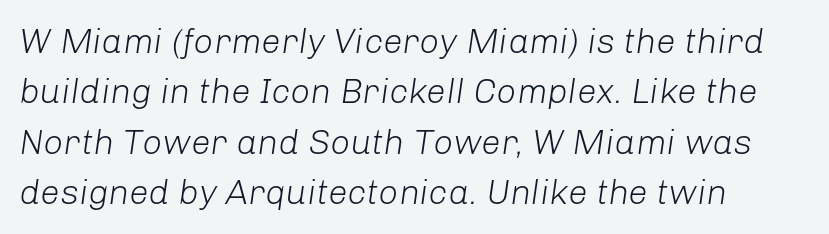
This rendering features lettering with no underline. Is there much room between lines? A standard amount, neither cramped nor airy. Here the designer chose a conventional face with non-uniform glyph widths. No chunkiness to these letters — they're not bold. The letters sit at their default tracking, neither squeezed nor spread.
